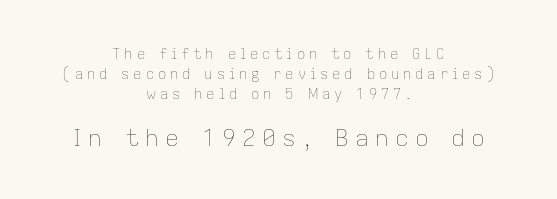
{"italic": "no", "bold": "no", "underline": "no", "align": "center", "line_spacing": "normal", "line_spacing_ratio": 1.42, "letter_spacing": "wide", "letter_spacing_em": 0.27, "larger_block": "second", "size_ratio": 1.64, "glyph_px": 23}
